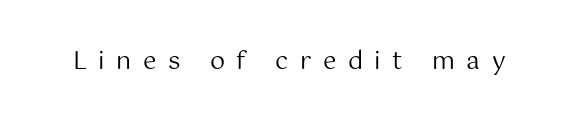
Q: Is the text bold? A: No.
Q: Is the text italic (slanted)? A: No, it is upright.
Q: Is the text underlined? A: No.
Q: Is the spacing between letters normal or unusually wide? A: Unusually wide.
